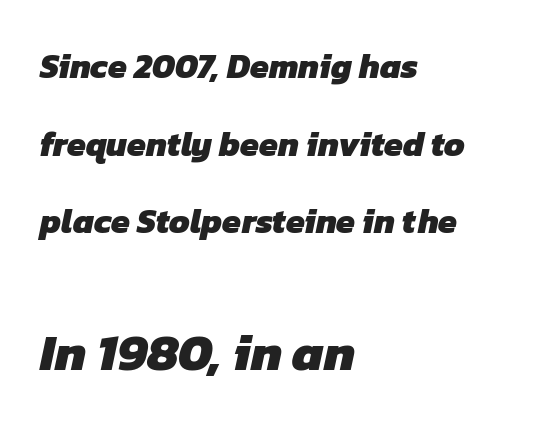
Has an underline been added? It has not. These lines carry a lot of weight — the face is fully bold. Leftover space on each line is placed entirely after the last word. You could call the tracking neutral — neither tight nor loose.
